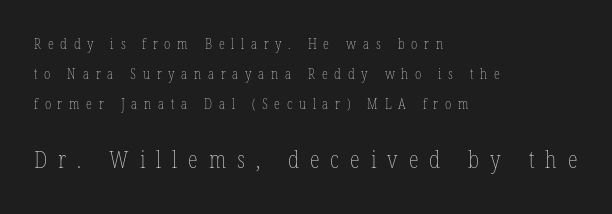
In terms of posture, this sample is upright. If you measured baseline to baseline, you'd find a long distance. The typesetting does not lean heavy: it is not bold. Of the two passages, the one underneath uses the larger point size.
